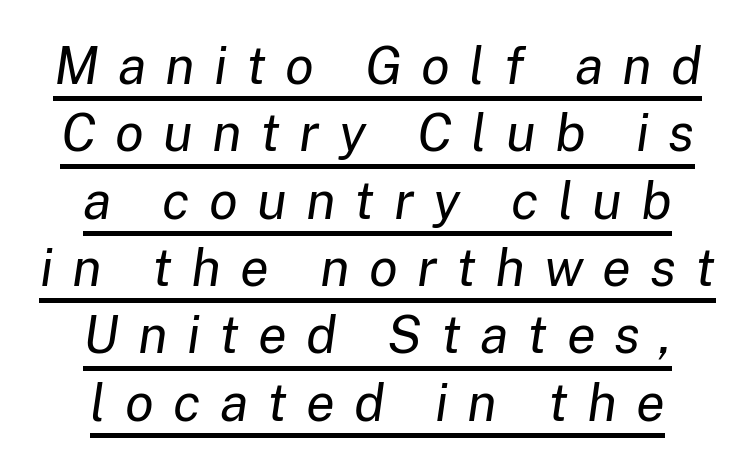
Q: Is the text bold? A: No.
Q: Is the text italic (slanted)? A: Yes, it leans right by about 8 degrees.
Q: Is the text underlined? A: Yes.
Q: Is the spacing between letters normal or unusually wide? A: Unusually wide.
Q: Is the spacing between lines tight, normal or loose? A: Normal.
Q: Width (condensed, normal, or wide)? A: Normal.
Q: Stroke contrast? A: Low.
Q: x-height? A: Medium.
Q: Monospaced? A: No.
